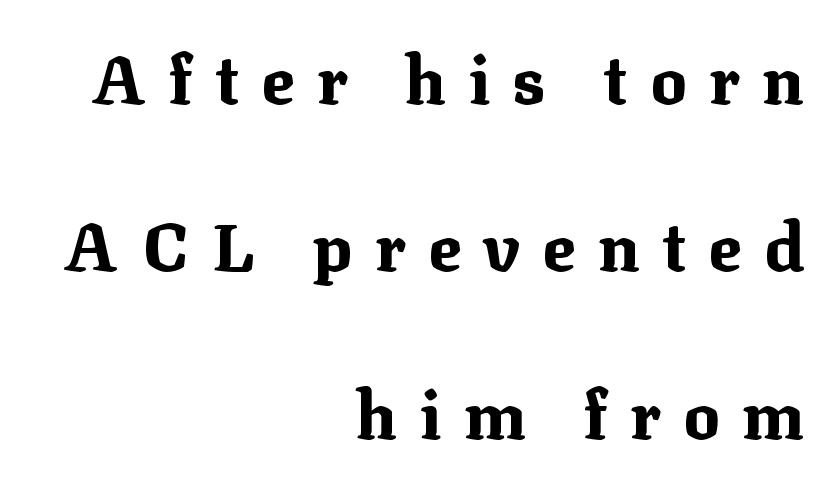
{"serif": "yes", "italic": "no", "bold": "yes", "weight": "bold", "width": "normal", "stroke_contrast": "medium", "x_height": "medium", "monospaced": "no", "underline": "no", "align": "right", "line_spacing": "loose", "line_spacing_ratio": 2.46, "letter_spacing": "wide", "letter_spacing_em": 0.33, "glyph_px": 68}
